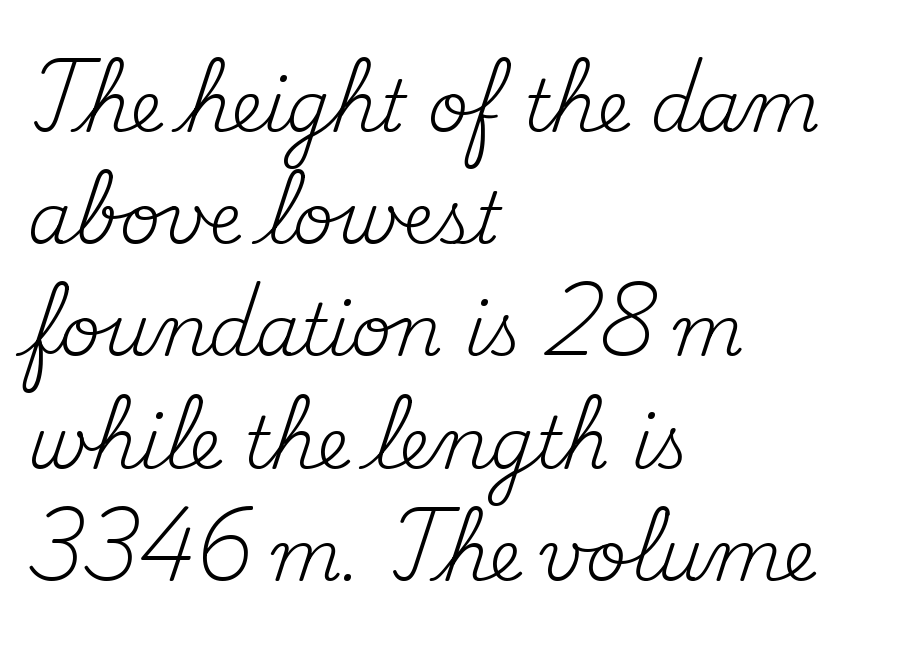
Q: Is the text bold? A: No.
Q: Is the text italic (slanted)? A: Yes.
Q: Is the typeface a serif or a sans-serif typeface? A: Serif.
Q: Is the text underlined? A: No.
Q: How is the paragraph aligned? A: Left-aligned.
Q: Is the spacing between letters normal or unusually wide? A: Normal.
Q: Is the spacing between lines tight, normal or loose? A: Normal.
Q: Width (condensed, normal, or wide)? A: Normal.
Q: Stroke contrast? A: Medium.
Q: x-height? A: Small.
Q: Monospaced? A: No.
